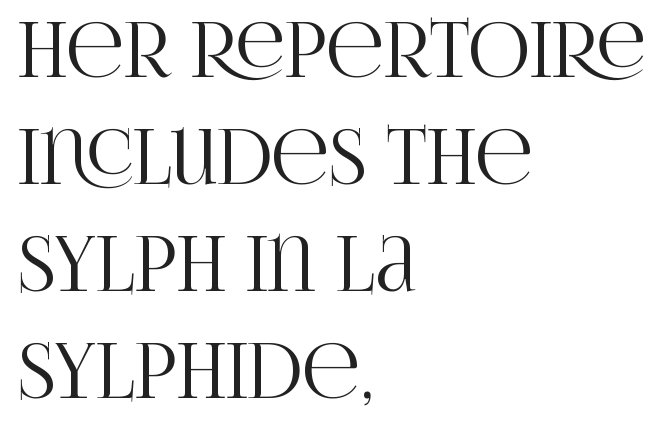
The image shows 76 px condensed serif type, upright; set left-aligned, normal line spacing (1.41x), normal letter spacing, not underlined; high stroke contrast and a large x-height.
